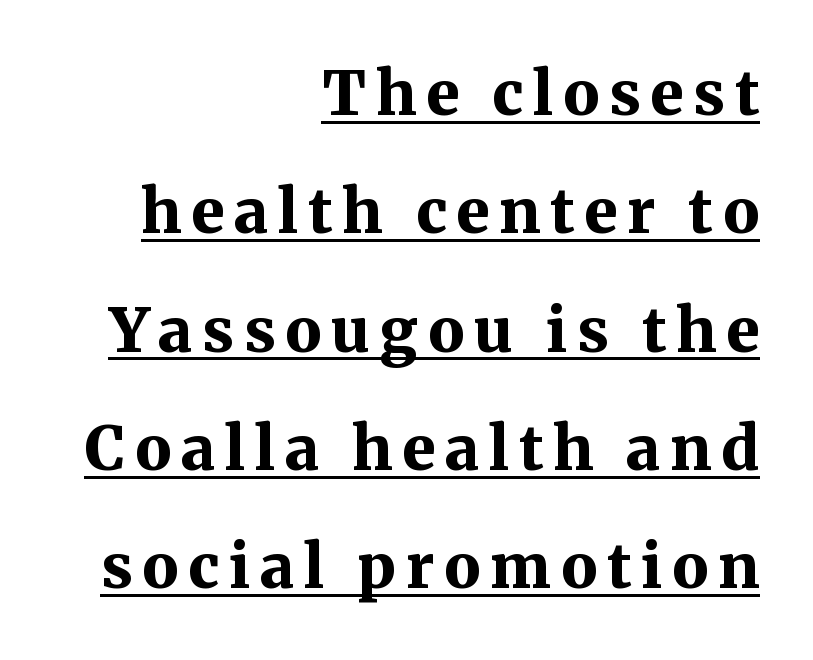
{"serif": "yes", "italic": "no", "bold": "yes", "weight": "bold", "width": "normal", "stroke_contrast": "medium", "x_height": "medium", "monospaced": "no", "underline": "yes", "align": "right", "line_spacing": "loose", "line_spacing_ratio": 1.94, "glyph_px": 61}
